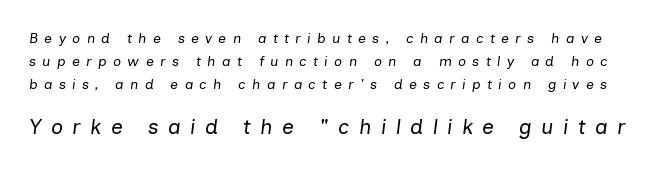
Observe the wide spacing: letters keep a clear distance from each other. The line-height multiplier appears to be the usual default. Nothing heavy about these letters — not bold at all. Which of the two is more prominent by size? The second, at the bottom. Type without underlining.
